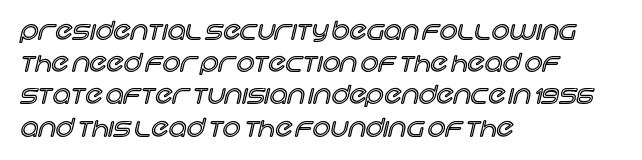
{"underline": "no", "align": "left", "line_spacing": "normal", "line_spacing_ratio": 1.29, "letter_spacing": "normal", "letter_spacing_em": 0.0, "glyph_px": 25}
